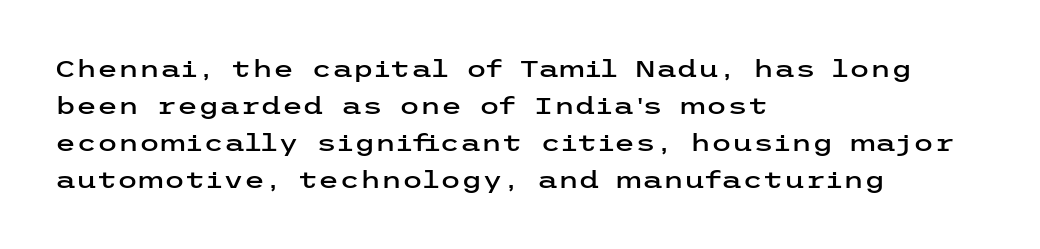
Q: Is the text italic (slanted)? A: No, it is upright.
Q: Is the text underlined? A: No.
Q: How is the paragraph aligned? A: Left-aligned.
Q: Is the spacing between letters normal or unusually wide? A: Normal.
Q: Is the spacing between lines tight, normal or loose? A: Normal.
